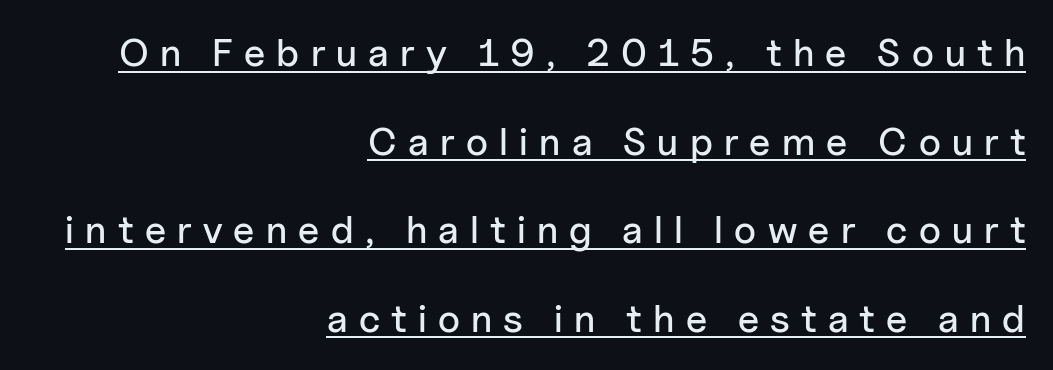
{"serif": "no", "italic": "no", "width": "normal", "stroke_contrast": "low", "x_height": "medium", "monospaced": "no", "underline": "yes", "align": "right", "line_spacing": "loose", "line_spacing_ratio": 2.27, "letter_spacing": "wide", "letter_spacing_em": 0.29, "glyph_px": 39}
